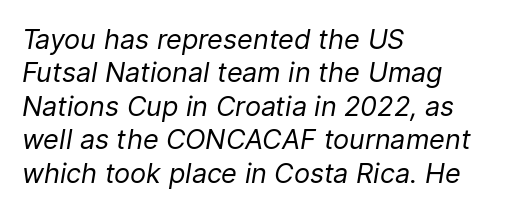
The text block is weighted toward the left margin, trailing off unevenly rightward. Each word holds together tightly as a unit, with standard inter-letter gaps. Does the lettering tilt? It does — this is italic. Stem width sits at or under what a default text font uses. Type without underlining.
